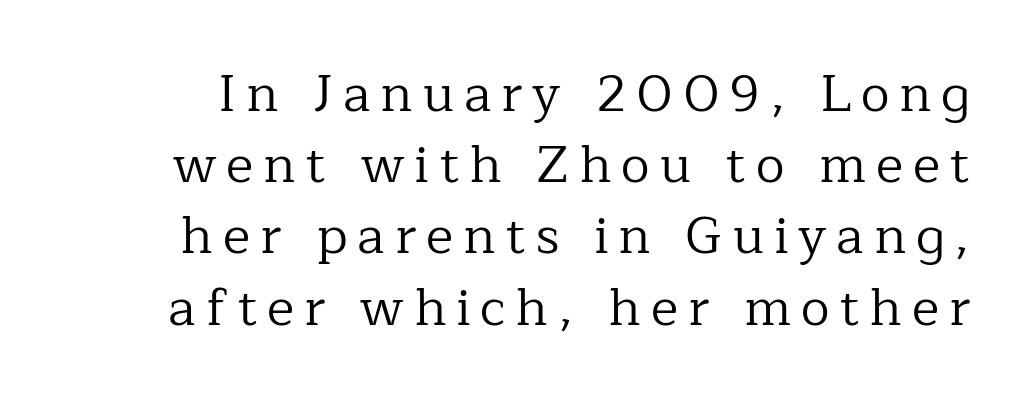
These lines are composed in type with serifs. A typesetter would call this leading conventional body-copy spacing. Is the type heavy? It reads as light-to-regular instead. Type without underlining. These lines were composed using upright roman letters.
